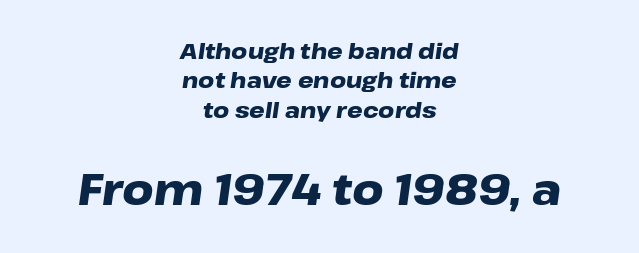
{"italic": "yes", "lean": "right", "slant_degrees": 8, "bold": "yes", "weight": "heavy", "width": "wide", "stroke_contrast": "low", "x_height": "medium", "monospaced": "no", "underline": "no", "align": "center", "line_spacing": "normal", "line_spacing_ratio": 1.34, "letter_spacing": "normal", "letter_spacing_em": 0.0, "larger_block": "second", "size_ratio": 1.95, "glyph_px": 43}
